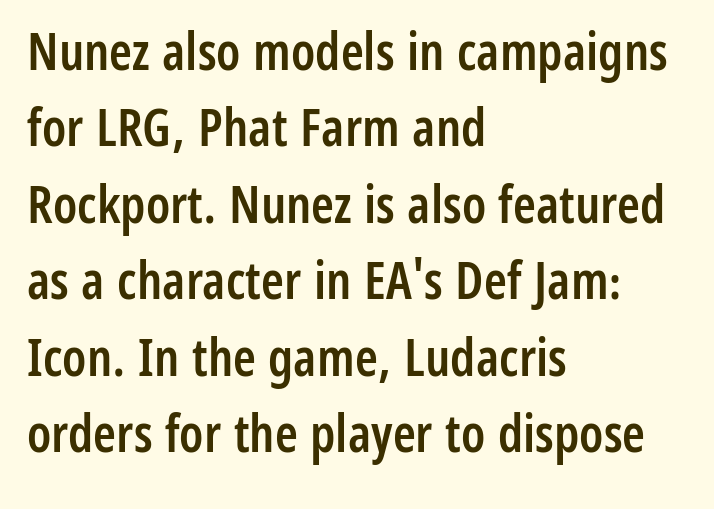
This rendering leaves character spacing at its baseline value. Italic? Not at all — the glyphs are vertical. Look at the bottom of the vertical strokes: they stop flat, with no serifs. The zone under the glyphs is completely vacant. Note the varied advance widths — an 'i' is clearly narrower than an 'm'.
